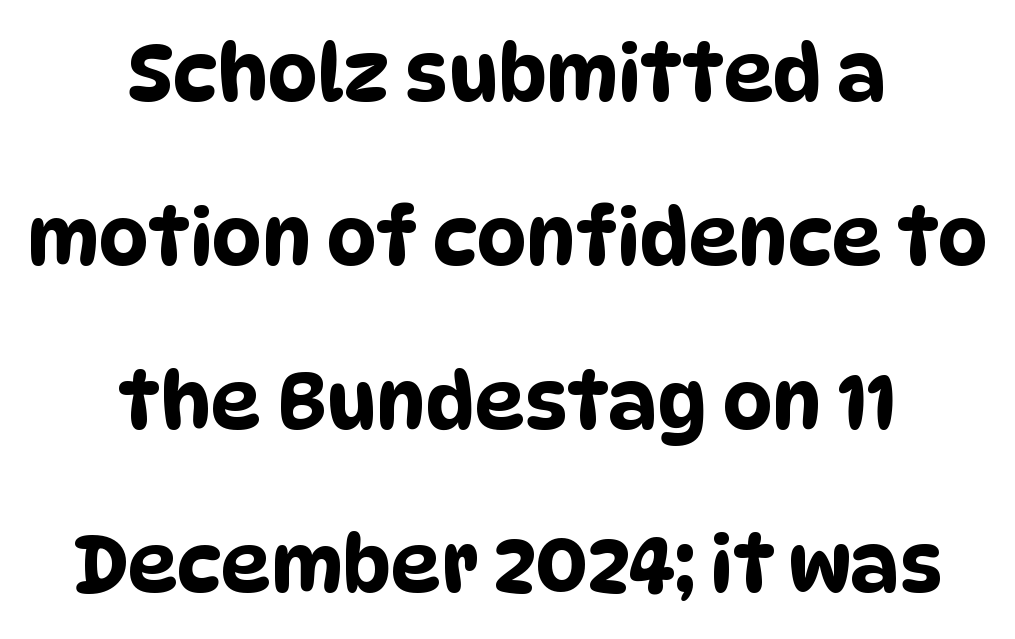
Q: Is the typeface a serif or a sans-serif typeface? A: Sans-serif.
Q: Is the text underlined? A: No.
Q: How is the paragraph aligned? A: Centered.
Q: Is the spacing between letters normal or unusually wide? A: Normal.
Q: Is the spacing between lines tight, normal or loose? A: Loose.
Q: Width (condensed, normal, or wide)? A: Condensed.
Q: Stroke contrast? A: Low.
Q: x-height? A: Large.
Q: Monospaced? A: No.
